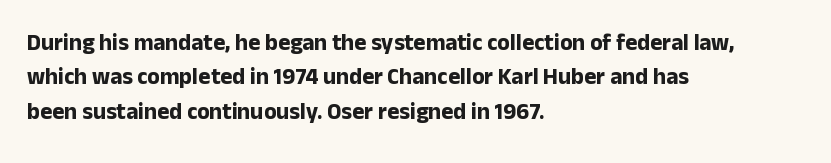
{"italic": "no", "bold": "yes", "underline": "no", "align": "left", "line_spacing": "normal", "line_spacing_ratio": 1.49, "letter_spacing": "normal", "letter_spacing_em": 0.0, "glyph_px": 23}
